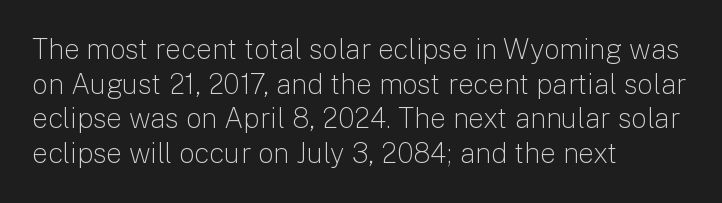
Q: Is the text bold? A: No.
Q: Is the text italic (slanted)? A: No, it is upright.
Q: Is the typeface a serif or a sans-serif typeface? A: Sans-serif.
Q: Is the text underlined? A: No.
Q: How is the paragraph aligned? A: Left-aligned.
Q: Is the spacing between letters normal or unusually wide? A: Normal.
Q: Width (condensed, normal, or wide)? A: Normal.
Q: Stroke contrast? A: Low.
Q: x-height? A: Medium.
Q: Monospaced? A: No.
